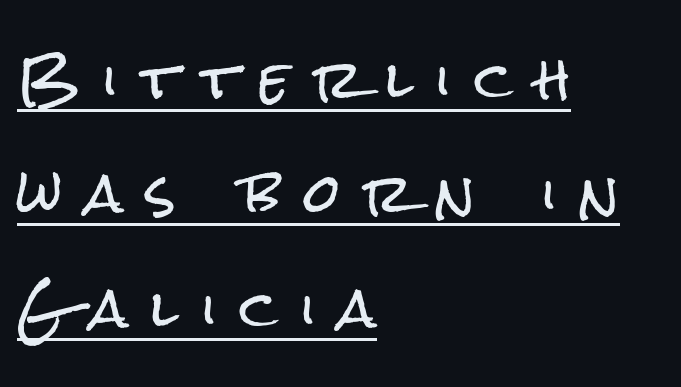
The image shows 52 px condensed sans-serif type, upright; set left-aligned, loose line spacing (2.2x), unusually wide letter spacing (+0.44 em), underlined; low stroke contrast and a medium x-height.
